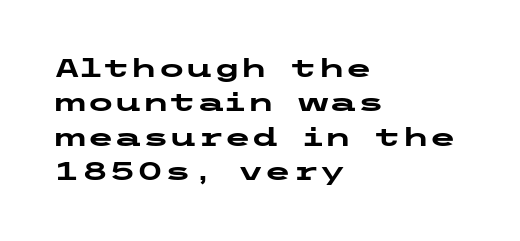
Q: Is the text bold? A: Yes.
Q: Is the text italic (slanted)? A: No, it is upright.
Q: Is the text underlined? A: No.
Q: How is the paragraph aligned? A: Left-aligned.
Q: Is the spacing between letters normal or unusually wide? A: Normal.
Q: Is the spacing between lines tight, normal or loose? A: Normal.
